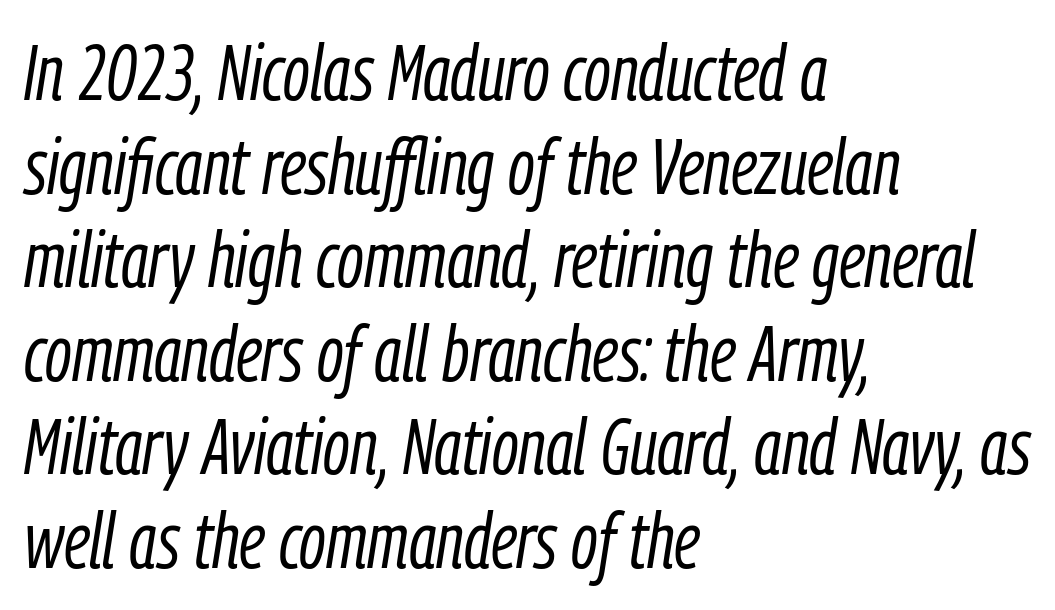
{"italic": "yes", "lean": "right", "slant_degrees": 9, "bold": "no", "weight": "light", "width": "condensed", "stroke_contrast": "low", "x_height": "medium", "monospaced": "no", "underline": "no", "align": "left", "line_spacing_ratio": 1.2, "letter_spacing": "normal", "letter_spacing_em": 0.0, "glyph_px": 78}
